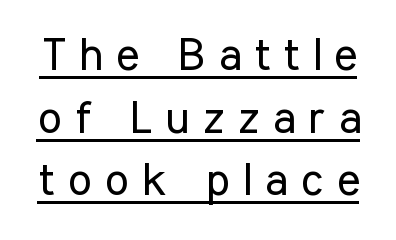
{"serif": "no", "italic": "no", "bold": "no", "weight": "regular", "width": "condensed", "stroke_contrast": "low", "x_height": "medium", "monospaced": "no", "underline": "yes", "line_spacing": "normal", "line_spacing_ratio": 1.39, "letter_spacing": "wide", "letter_spacing_em": 0.29, "glyph_px": 45}
